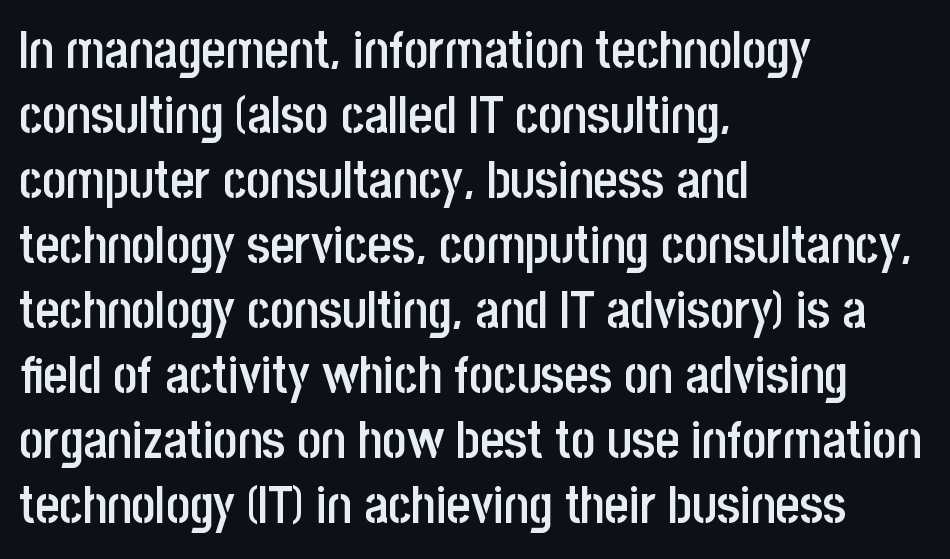
{"serif": "no", "italic": "no", "bold": "semi", "weight": "semibold", "width": "condensed", "stroke_contrast": "low", "x_height": "large", "monospaced": "no", "underline": "no", "align": "left", "line_spacing": "normal", "line_spacing_ratio": 1.25, "letter_spacing": "normal", "letter_spacing_em": 0.0, "glyph_px": 52}
